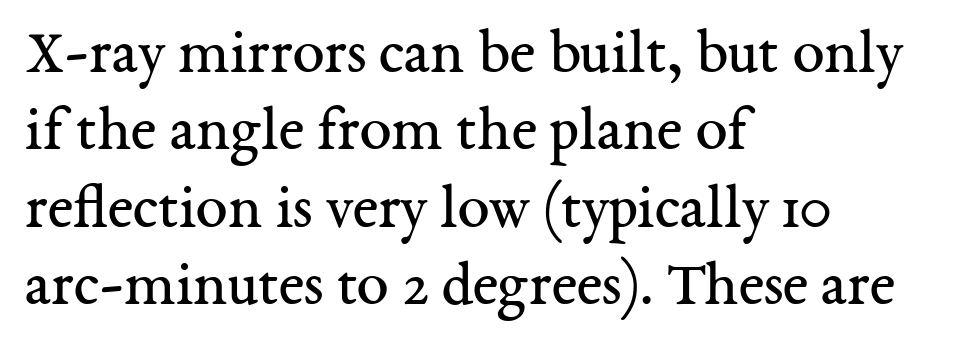
Upright lettering throughout. The letters advance in unequal steps, a hallmark of proportional type. The glyphs are unaccompanied by any horizontal stroke below them. Bold? No — there's no thickening of the strokes. The lines in this sample share a left origin and differ only in where they stop.
